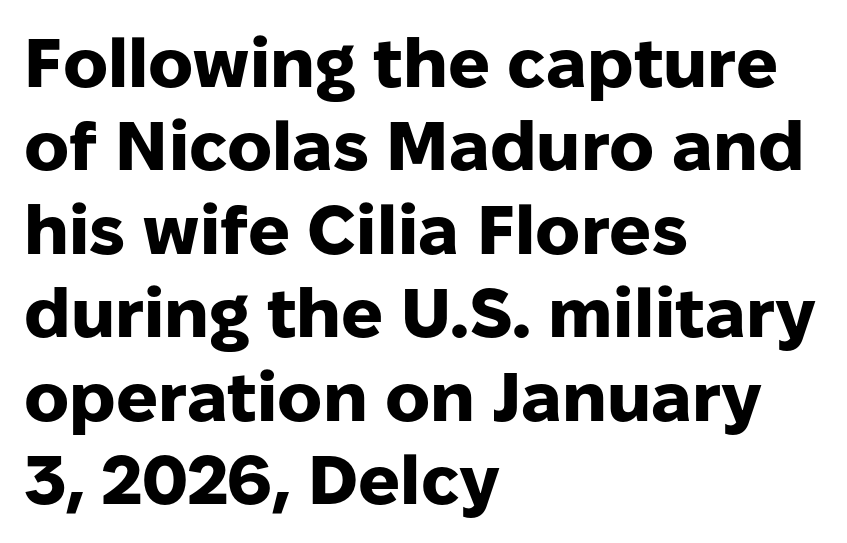
The image shows 69 px heavy sans-serif type, upright; set left-aligned, line spacing 1.21x, normal letter spacing, not underlined; low stroke contrast and a medium x-height.
